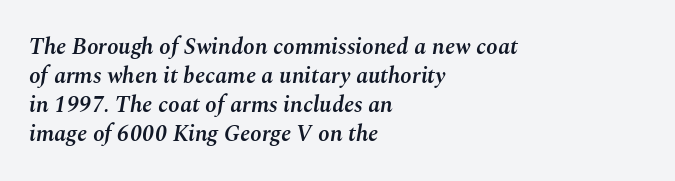
Q: Is the text bold? A: Semi-bold.
Q: Is the text italic (slanted)? A: Yes, it leans right by about 10 degrees.
Q: Is the text underlined? A: No.
Q: How is the paragraph aligned? A: Left-aligned.
Q: Is the spacing between letters normal or unusually wide? A: Normal.
Q: Is the spacing between lines tight, normal or loose? A: Normal.
